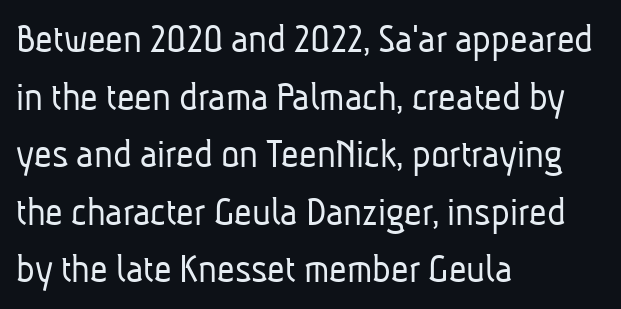
Observe the absence of serifs on each vertical stroke in this sample. The rows are spaced the way most documents space them. The rendering keeps characters at their native spacing. The font sits on the lighter half of the weight spectrum, regular included.
